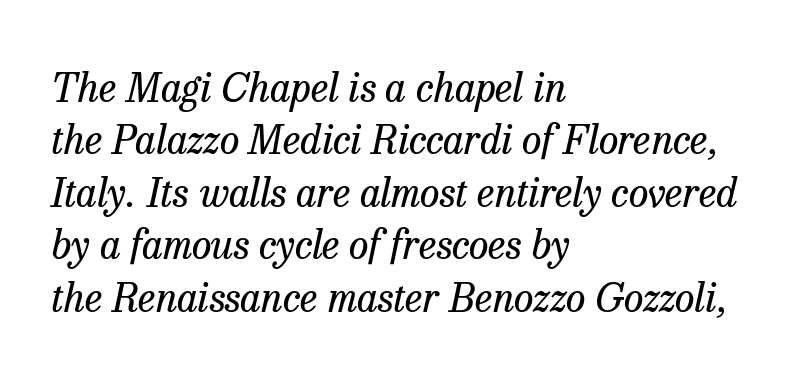
The image shows 40 px regular-weight serif type, italic (leaning right); set left-aligned, normal line spacing (1.31x), normal letter spacing, not underlined; low stroke contrast and a medium x-height.
